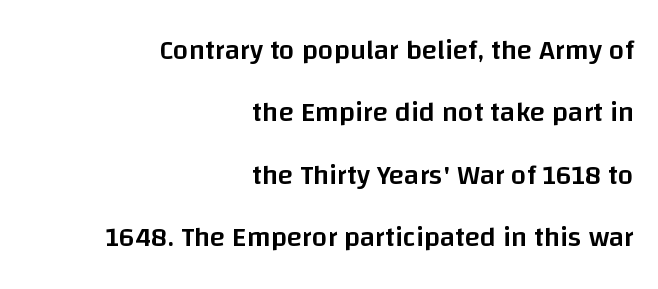
Q: Is the text bold? A: Semi-bold.
Q: Is the text italic (slanted)? A: No, it is upright.
Q: Is the typeface a serif or a sans-serif typeface? A: Sans-serif.
Q: Is the text underlined? A: No.
Q: How is the paragraph aligned? A: Right-aligned.
Q: Is the spacing between letters normal or unusually wide? A: Normal.
Q: Is the spacing between lines tight, normal or loose? A: Loose.
Q: Width (condensed, normal, or wide)? A: Normal.
Q: Stroke contrast? A: Low.
Q: x-height? A: Large.
Q: Monospaced? A: No.
